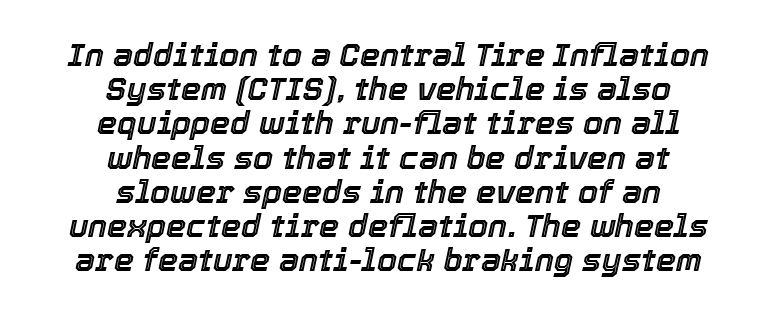
{"italic": "yes", "lean": "right", "slant_degrees": 12, "width": "normal", "x_height": "medium", "monospaced": "no", "underline": "no", "align": "center", "line_spacing": "tight", "line_spacing_ratio": 1.07, "letter_spacing": "normal", "letter_spacing_em": 0.0, "glyph_px": 32}
